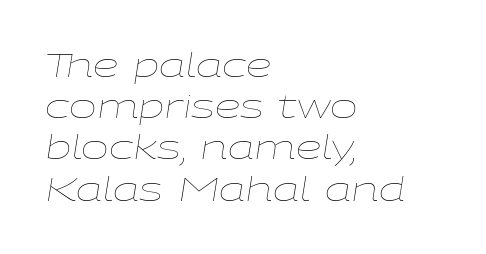
The compositor pushed each line to the left boundary. It's the slanting kind of type. One glance says typical: line gaps are just what's usual. No heavy texture on the line: the type isn't bold.
